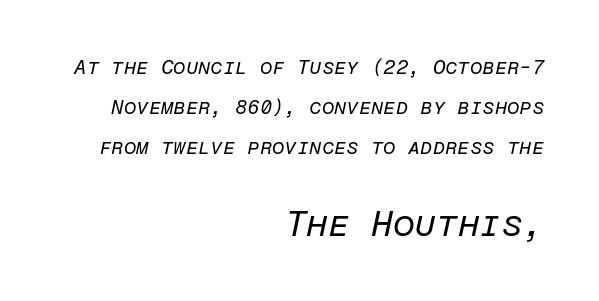
{"italic": "yes", "lean": "right", "slant_degrees": 12, "bold": "no", "weight": "regular", "width": "normal", "stroke_contrast": "low", "x_height": "medium", "monospaced": "yes", "underline": "no", "align": "right", "line_spacing": "loose", "line_spacing_ratio": 1.99, "letter_spacing": "normal", "letter_spacing_em": 0.0, "larger_block": "second", "size_ratio": 1.75, "glyph_px": 35}
